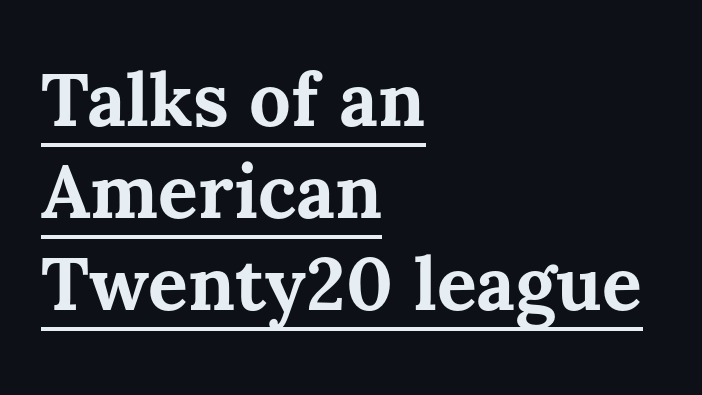
{"italic": "no", "bold": "yes", "weight": "bold", "width": "normal", "stroke_contrast": "medium", "x_height": "medium", "monospaced": "no", "underline": "yes", "align": "left", "line_spacing_ratio": 1.24, "letter_spacing": "normal", "letter_spacing_em": 0.0, "glyph_px": 74}
